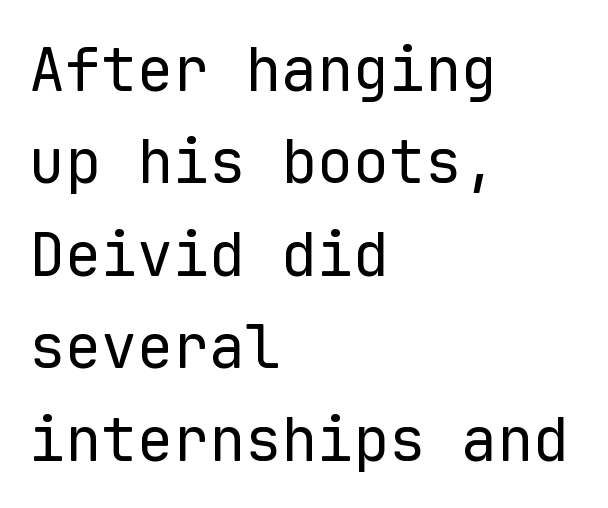
{"serif": "no", "italic": "no", "bold": "no", "weight": "regular", "width": "normal", "stroke_contrast": "low", "x_height": "medium", "monospaced": "yes", "underline": "no", "align": "left", "line_spacing": "normal", "line_spacing_ratio": 1.54, "letter_spacing": "normal", "letter_spacing_em": 0.0, "glyph_px": 60}
